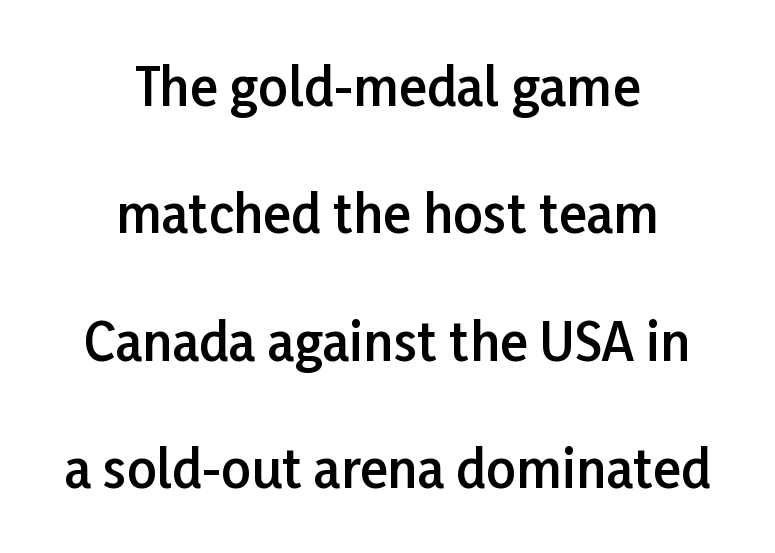
Q: Is the text bold? A: Semi-bold.
Q: Is the text italic (slanted)? A: No, it is upright.
Q: Is the typeface a serif or a sans-serif typeface? A: Sans-serif.
Q: Is the text underlined? A: No.
Q: How is the paragraph aligned? A: Centered.
Q: Is the spacing between letters normal or unusually wide? A: Normal.
Q: Is the spacing between lines tight, normal or loose? A: Loose.
Q: Width (condensed, normal, or wide)? A: Normal.
Q: Stroke contrast? A: Low.
Q: x-height? A: Medium.
Q: Monospaced? A: No.
